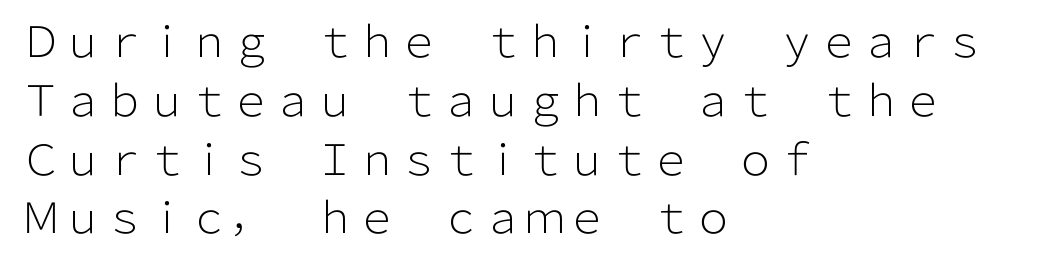
The image shows 42 px light sans-serif type, upright; set left-aligned, normal line spacing (1.4x), normal letter spacing, not underlined; low stroke contrast and a medium x-height.
